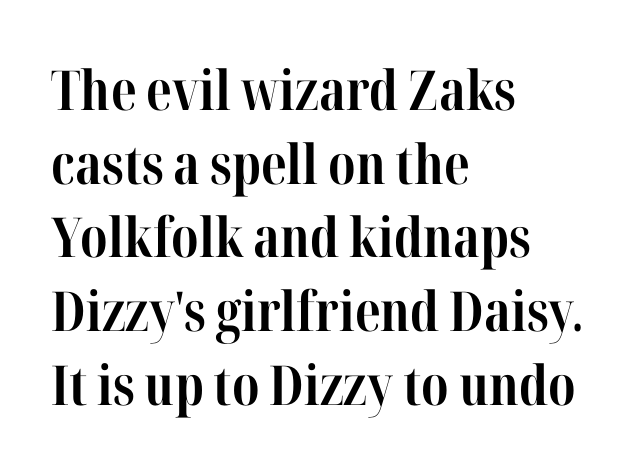
The letters advance in unequal steps, a hallmark of proportional type. In terms of letterform style, serifs are clearly present. Letter spacing: default. These lines were composed using upright roman letters.
